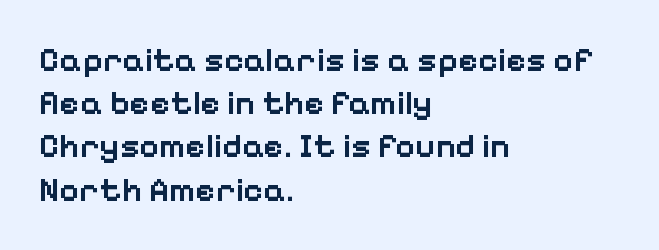
Rendered with straight, roman letterforms. Short and long lines alike share a common starting point at left. The words here are not underlined. Students, this is semibold: more ink than regular, less than bold.
